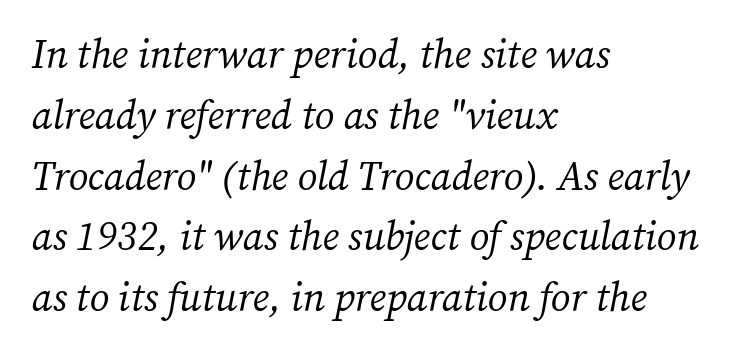
Weight class: somewhere from thin through regular. Proportional: the letters do not fall into vertical columns. Font category for this specimen: serif. This sample uses an oblique cut, with every glyph tilted off the vertical.
